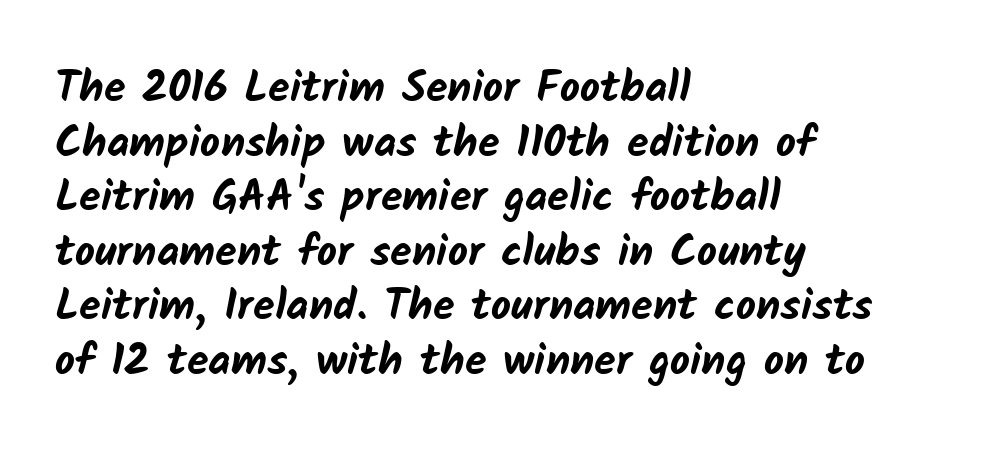
The image shows 44 px bold sans-serif type; set left-aligned, line spacing 1.24x, normal letter spacing, not underlined; low stroke contrast and a medium x-height.
